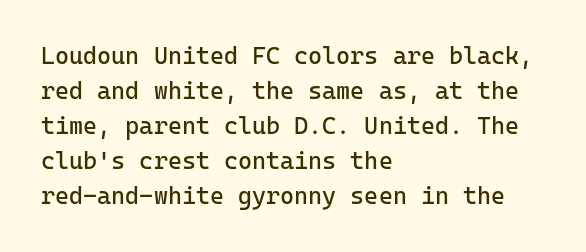
No word sits above an underline. This is the regular roman posture of the typeface. The lines in this sample share a left origin and differ only in where they stop. Successive baselines arrive at the customary interval.
